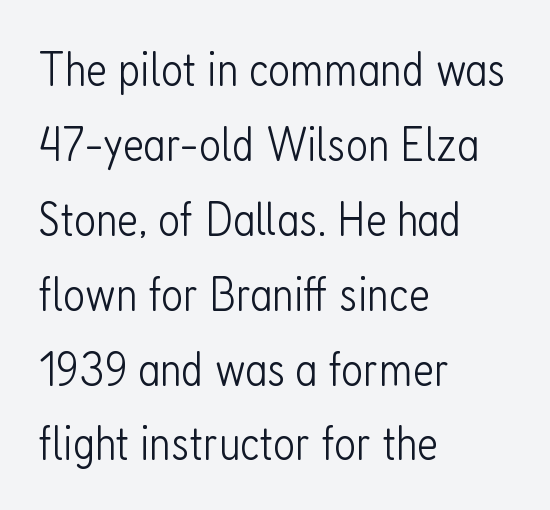
Honestly, the letter spacing is just normal — you wouldn't notice it. Is this a fixed-width face? No — the glyphs have proportional, varying widths. Clear beneath every line of the passage. The typesetting does not lean heavy: it is not bold. One glance says typical: line gaps are just what's usual.
